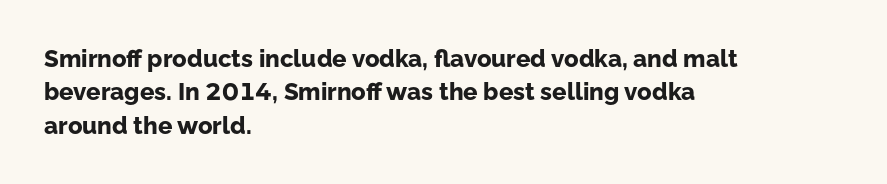
{"italic": "no", "bold": "yes", "underline": "no", "align": "left", "line_spacing": "normal", "line_spacing_ratio": 1.39, "letter_spacing": "normal", "letter_spacing_em": 0.0, "glyph_px": 24}
